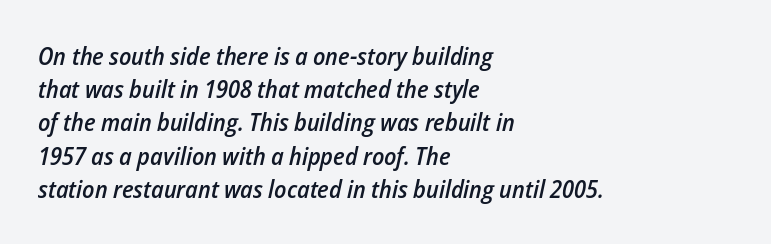
Honestly, there is no underline to notice here at all. Quick note: interline space is typical. No extra tracking has been applied to these lines. One-word summary of the alignment: left. A typesetter would mark this as italic.
